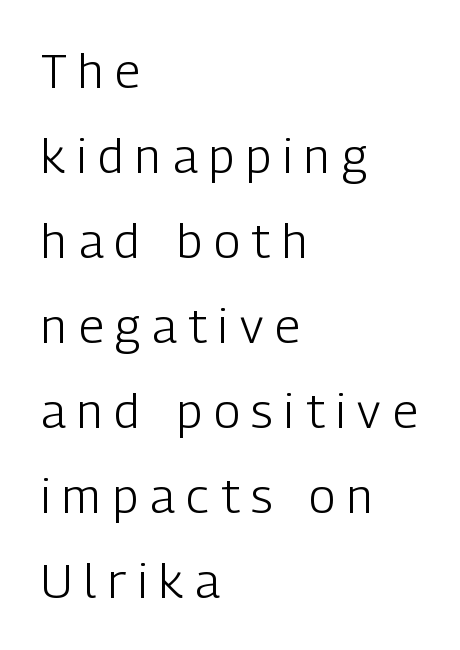
The image shows 48 px light, condensed sans-serif type, upright; set left-aligned, line spacing 1.77x, unusually wide letter spacing (+0.25 em), not underlined; low stroke contrast and a medium x-height.
